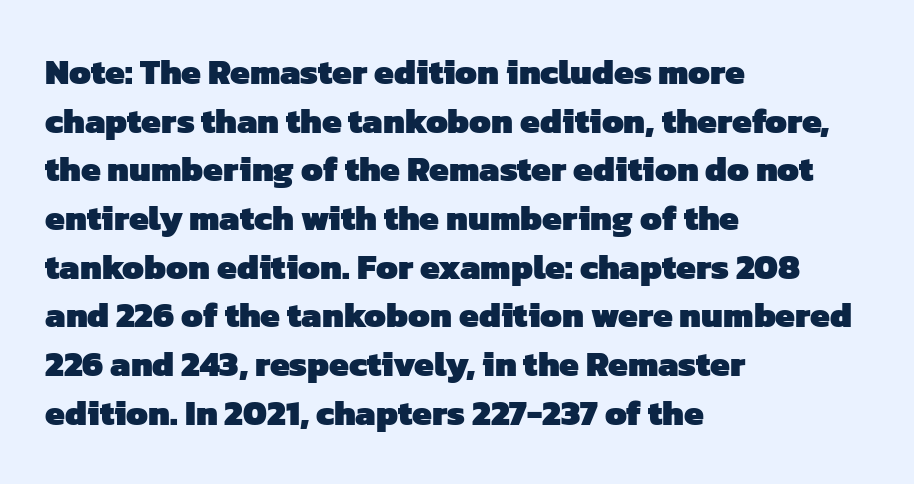
Q: Is the text bold? A: Yes.
Q: Is the typeface a serif or a sans-serif typeface? A: Sans-serif.
Q: Is the text underlined? A: No.
Q: How is the paragraph aligned? A: Left-aligned.
Q: Is the spacing between letters normal or unusually wide? A: Normal.
Q: Is the spacing between lines tight, normal or loose? A: Normal.
Q: Width (condensed, normal, or wide)? A: Normal.
Q: Stroke contrast? A: Low.
Q: x-height? A: Medium.
Q: Monospaced? A: No.
